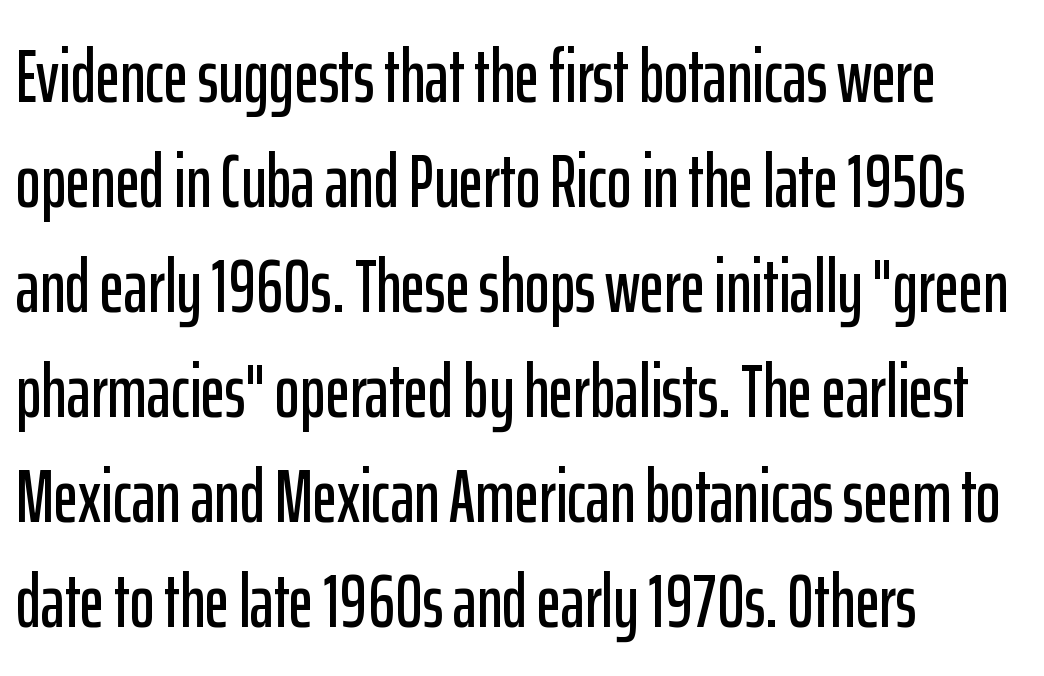
The image shows 75 px condensed sans-serif type, upright; set left-aligned, normal line spacing (1.4x), normal letter spacing, not underlined; low stroke contrast and a medium x-height.
